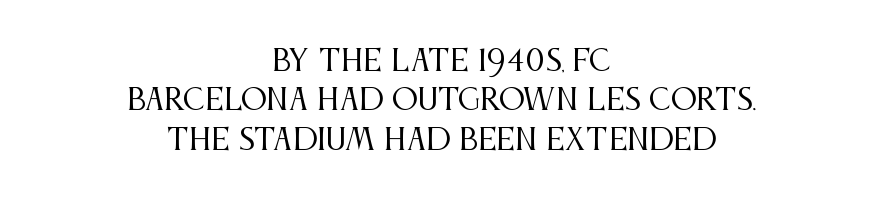
The baseline area is clear. The rows are spaced the way most documents space them. Spacing between characters is what you'd get straight out of the box. A serif font was chosen for this passage.
